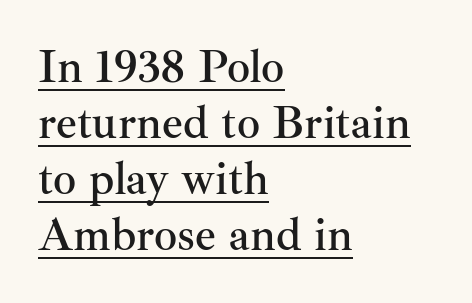
Q: Is the text italic (slanted)? A: No, it is upright.
Q: Is the typeface a serif or a sans-serif typeface? A: Serif.
Q: Is the text underlined? A: Yes.
Q: How is the paragraph aligned? A: Left-aligned.
Q: Is the spacing between letters normal or unusually wide? A: Normal.
Q: Width (condensed, normal, or wide)? A: Normal.
Q: Stroke contrast? A: Medium.
Q: x-height? A: Small.
Q: Monospaced? A: No.
